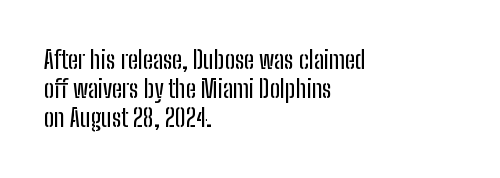
Q: Is the text italic (slanted)? A: No, it is upright.
Q: Is the text underlined? A: No.
Q: How is the paragraph aligned? A: Left-aligned.
Q: Is the spacing between letters normal or unusually wide? A: Normal.
